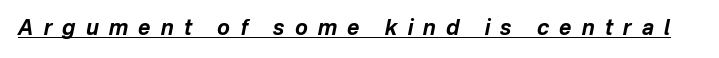
The image shows 21 px bold type, italic (leaning right); set unusually wide letter spacing (+0.49 em), underlined.
